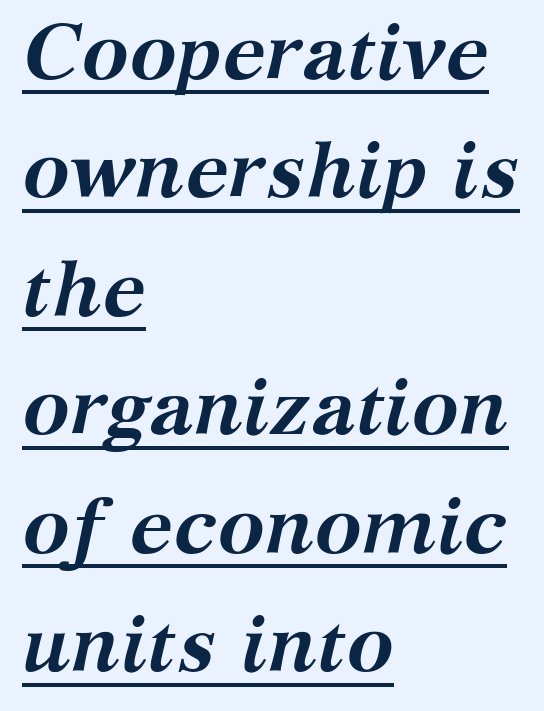
Q: Is the text bold? A: Yes.
Q: Is the text italic (slanted)? A: Yes, it leans right by about 12 degrees.
Q: Is the typeface a serif or a sans-serif typeface? A: Serif.
Q: Is the text underlined? A: Yes.
Q: How is the paragraph aligned? A: Left-aligned.
Q: Is the spacing between letters normal or unusually wide? A: Normal.
Q: Is the spacing between lines tight, normal or loose? A: Normal.
Q: Width (condensed, normal, or wide)? A: Normal.
Q: Stroke contrast? A: Medium.
Q: x-height? A: Medium.
Q: Monospaced? A: No.
